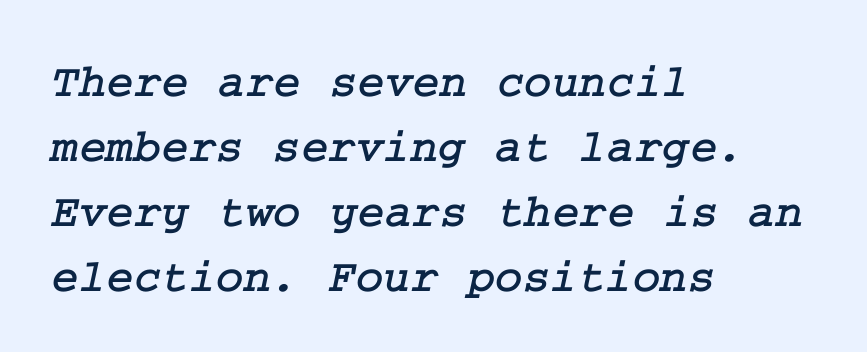
{"serif": "yes", "width": "normal", "stroke_contrast": "low", "x_height": "medium", "underline": "no", "align": "left", "line_spacing": "normal", "line_spacing_ratio": 1.38, "letter_spacing": "normal", "letter_spacing_em": 0.0, "glyph_px": 47}
